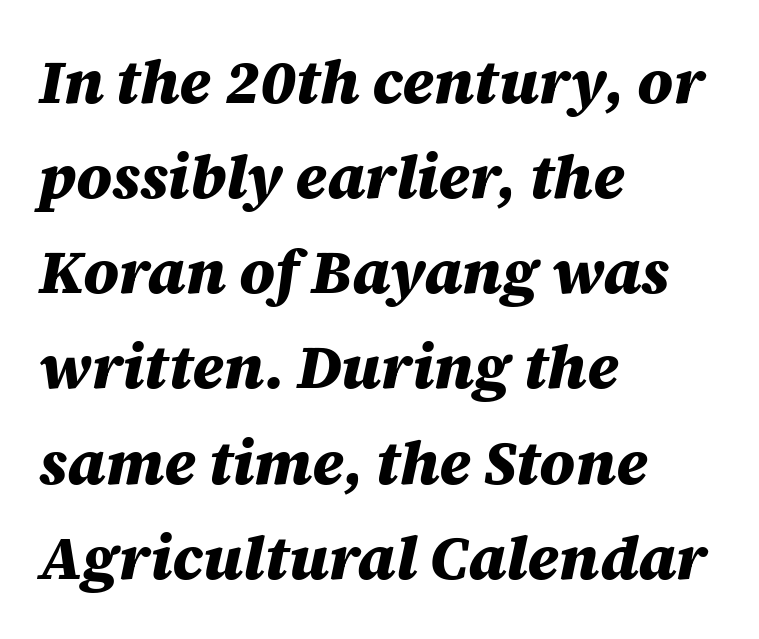
Standard letterfit; no display-style spreading of the glyphs. These lines sit exactly where default settings would place them. In CSS terms this would be text-align: left. The specimen reads as italic at a glance. The letters advance in unequal steps, a hallmark of proportional type.
